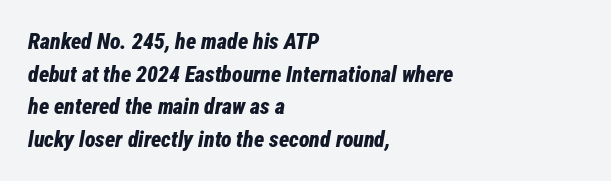
Italic: yes, the glyphs are oblique. Short and long lines alike share a common starting point at left. Typographic density is high because the face is bold. The leading is moderate, giving the passage an even texture.
